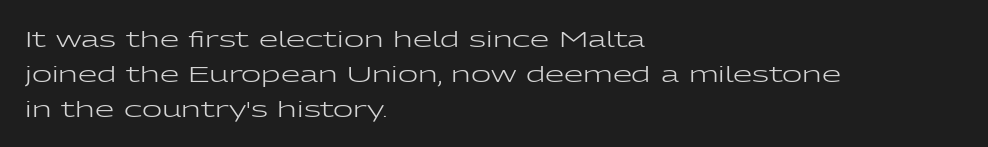
{"italic": "no", "bold": "no", "underline": "no", "align": "left", "line_spacing": "normal", "line_spacing_ratio": 1.59, "letter_spacing": "normal", "letter_spacing_em": 0.0, "glyph_px": 22}
